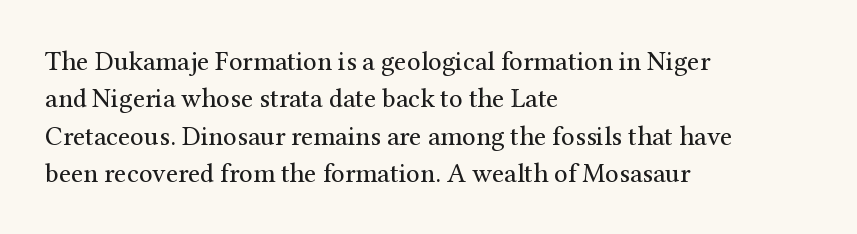
Q: Is the text bold? A: No.
Q: Is the text italic (slanted)? A: No, it is upright.
Q: Is the text underlined? A: No.
Q: How is the paragraph aligned? A: Left-aligned.
Q: Is the spacing between letters normal or unusually wide? A: Normal.
Q: Is the spacing between lines tight, normal or loose? A: Normal.
